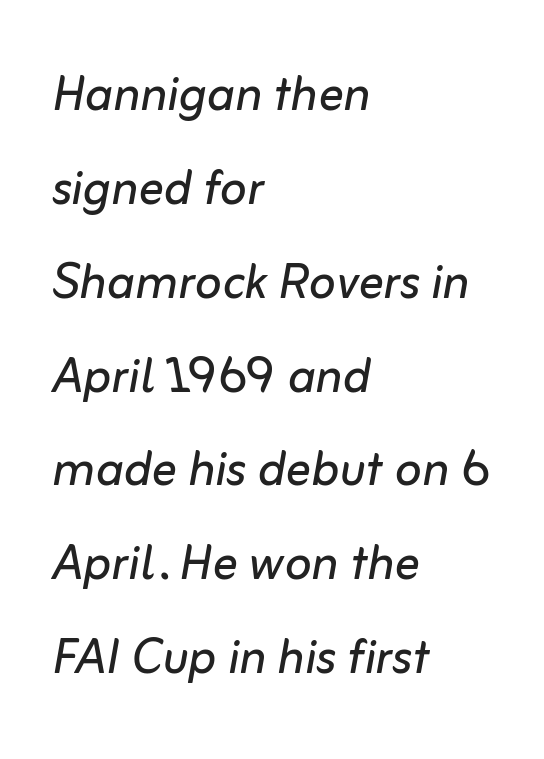
{"italic": "yes", "lean": "right", "slant_degrees": 10, "bold": "no", "weight": "regular", "width": "normal", "stroke_contrast": "low", "x_height": "medium", "monospaced": "no", "underline": "no", "align": "left", "line_spacing": "normal", "line_spacing_ratio": 1.49, "letter_spacing": "normal", "letter_spacing_em": 0.0, "glyph_px": 63}
